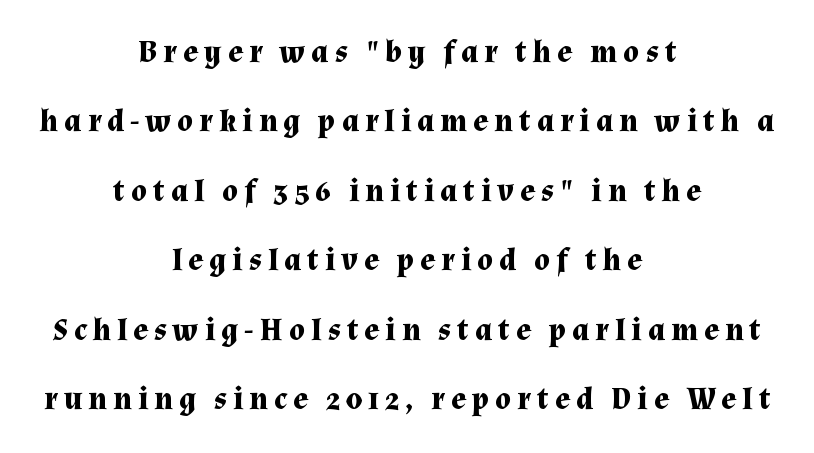
{"serif": "yes", "italic": "no", "bold": "yes", "weight": "bold", "width": "normal", "stroke_contrast": "medium", "x_height": "medium", "monospaced": "no", "underline": "no", "align": "center", "line_spacing": "loose", "line_spacing_ratio": 2.24, "letter_spacing": "wide", "letter_spacing_em": 0.2, "glyph_px": 31}
